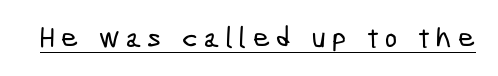
Spacing verdict: proportional, widths tailored to each character. Glyph-to-glyph distance is far greater than everyday printed text. Regarding serifs, this sample does without them. Notice how a bar underscores the lettering throughout.
